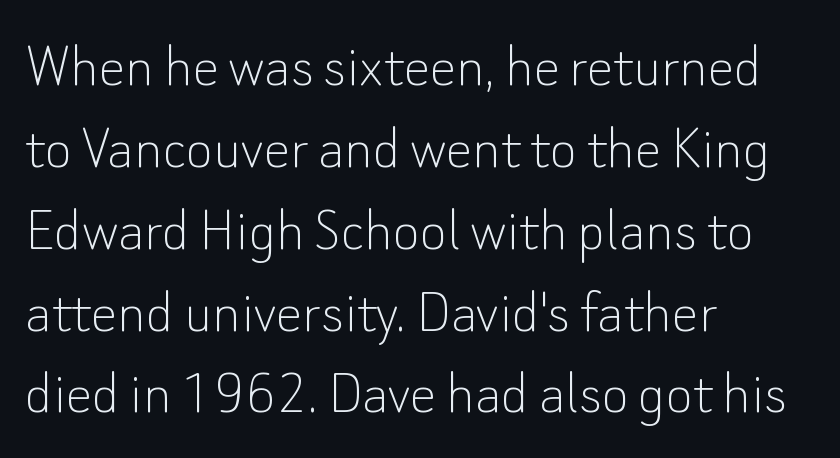
Every character sits straight up, as roman type does. The line texture is even and compact thanks to regular tracking. The characters display no serif detailing; their extremities are plain. You could not count columns in this text — the font is proportionally spaced.
